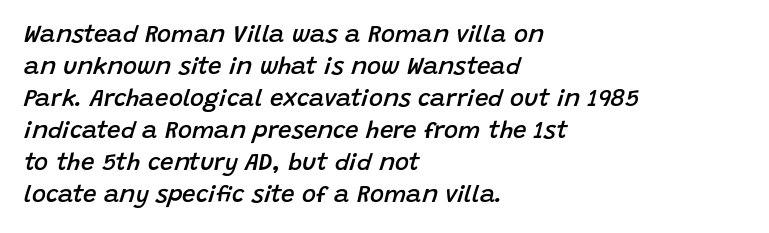
{"italic": "yes", "lean": "right", "slant_degrees": 15, "bold": "semi", "underline": "no", "align": "left", "line_spacing": "normal", "line_spacing_ratio": 1.33, "letter_spacing": "normal", "letter_spacing_em": 0.0, "glyph_px": 24}
